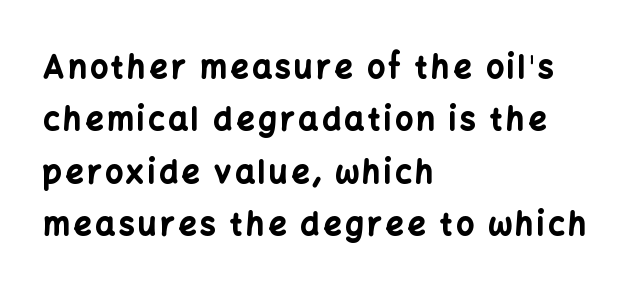
The image shows 31 px bold sans-serif type, upright; set left-aligned, normal line spacing (1.69x), not underlined; low stroke contrast and a medium x-height.
